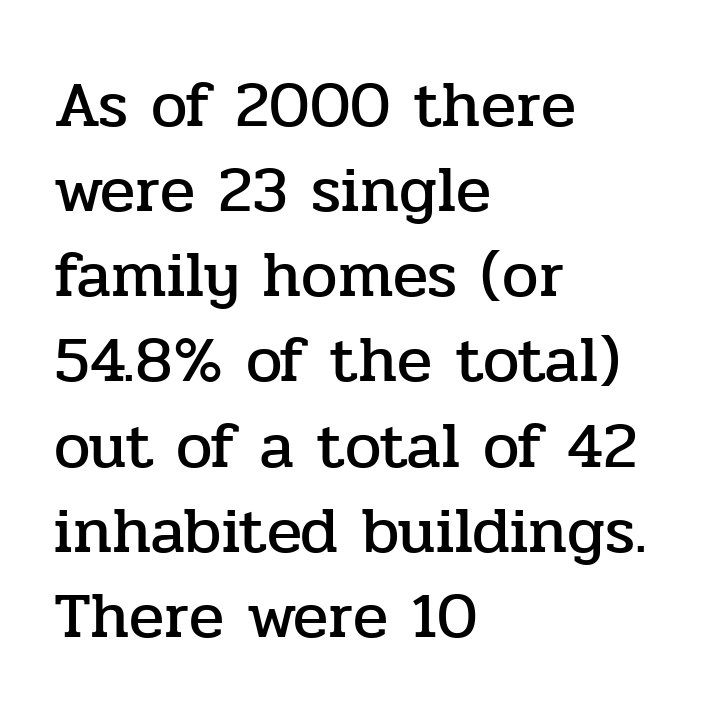
The image shows 65 px serif type, upright; set left-aligned, normal line spacing (1.31x), normal letter spacing, not underlined; low stroke contrast and a medium x-height.
